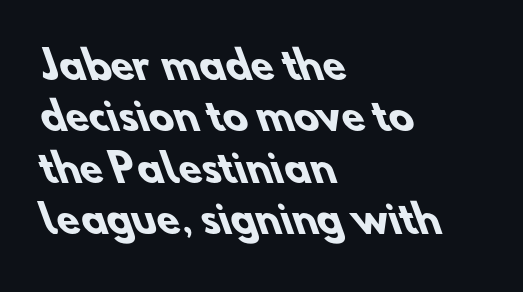
Thick stems and heavy bowls — unmistakably bold. Interline gaps are of average width in this sample. Each word holds together tightly as a unit, with standard inter-letter gaps. Horizontally, the lines are justified to the leading edge only.
